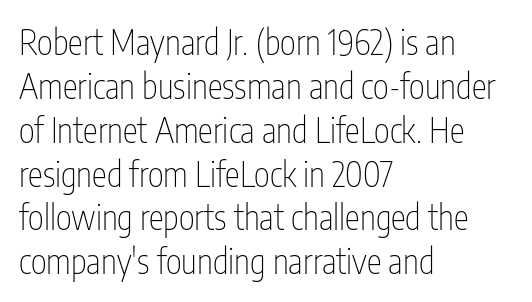
Q: Is the text bold? A: No.
Q: Is the text italic (slanted)? A: No, it is upright.
Q: Is the typeface a serif or a sans-serif typeface? A: Sans-serif.
Q: Is the text underlined? A: No.
Q: How is the paragraph aligned? A: Left-aligned.
Q: Is the spacing between letters normal or unusually wide? A: Normal.
Q: Is the spacing between lines tight, normal or loose? A: Normal.
Q: Width (condensed, normal, or wide)? A: Condensed.
Q: Stroke contrast? A: Low.
Q: x-height? A: Medium.
Q: Monospaced? A: No.
